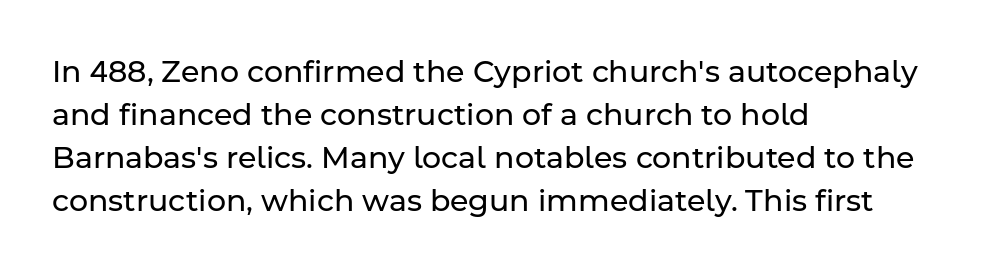
Q: Is the text bold? A: No.
Q: Is the text italic (slanted)? A: No, it is upright.
Q: Is the typeface a serif or a sans-serif typeface? A: Sans-serif.
Q: Is the text underlined? A: No.
Q: How is the paragraph aligned? A: Left-aligned.
Q: Is the spacing between letters normal or unusually wide? A: Normal.
Q: Is the spacing between lines tight, normal or loose? A: Normal.
Q: Width (condensed, normal, or wide)? A: Normal.
Q: Stroke contrast? A: Low.
Q: x-height? A: Medium.
Q: Monospaced? A: No.
